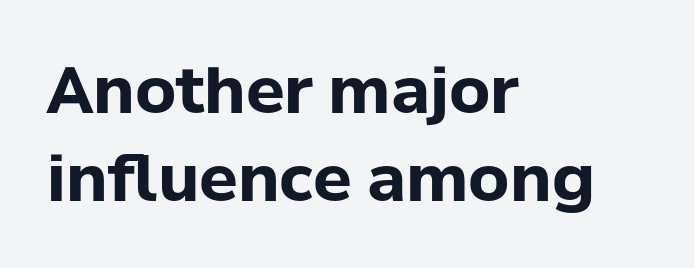
{"serif": "no", "italic": "no", "bold": "yes", "weight": "bold", "width": "normal", "stroke_contrast": "low", "x_height": "medium", "monospaced": "no", "underline": "no", "align": "left", "line_spacing": "normal", "line_spacing_ratio": 1.37, "letter_spacing": "normal", "letter_spacing_em": 0.0, "glyph_px": 64}
